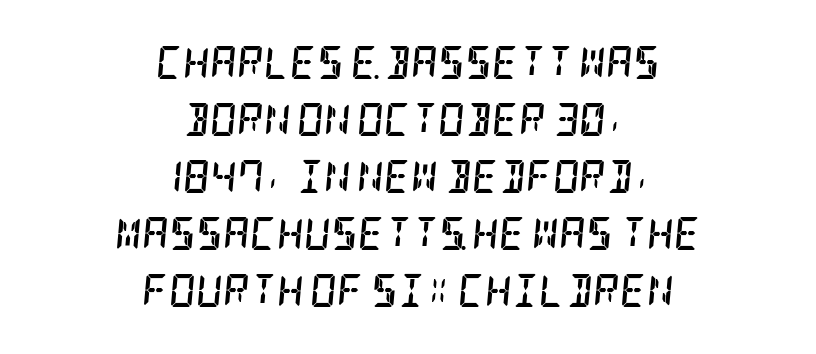
Q: Is the text bold? A: Yes.
Q: Is the text italic (slanted)? A: Yes, it leans right by about 5 degrees.
Q: Is the typeface a serif or a sans-serif typeface? A: Serif.
Q: Is the text underlined? A: No.
Q: How is the paragraph aligned? A: Centered.
Q: Is the spacing between letters normal or unusually wide? A: Normal.
Q: Width (condensed, normal, or wide)? A: Condensed.
Q: Stroke contrast? A: Low.
Q: x-height? A: Large.
